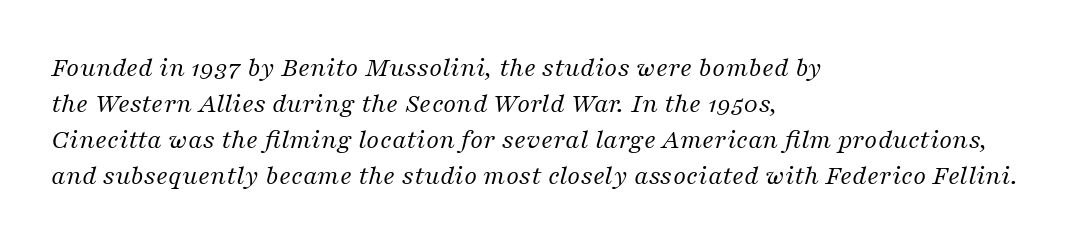
Q: Is the text bold? A: No.
Q: Is the text italic (slanted)? A: Yes, it leans right by about 16 degrees.
Q: Is the typeface a serif or a sans-serif typeface? A: Serif.
Q: Is the text underlined? A: No.
Q: How is the paragraph aligned? A: Left-aligned.
Q: Is the spacing between letters normal or unusually wide? A: Normal.
Q: Is the spacing between lines tight, normal or loose? A: Normal.
Q: Width (condensed, normal, or wide)? A: Normal.
Q: Stroke contrast? A: Medium.
Q: x-height? A: Medium.
Q: Monospaced? A: No.
